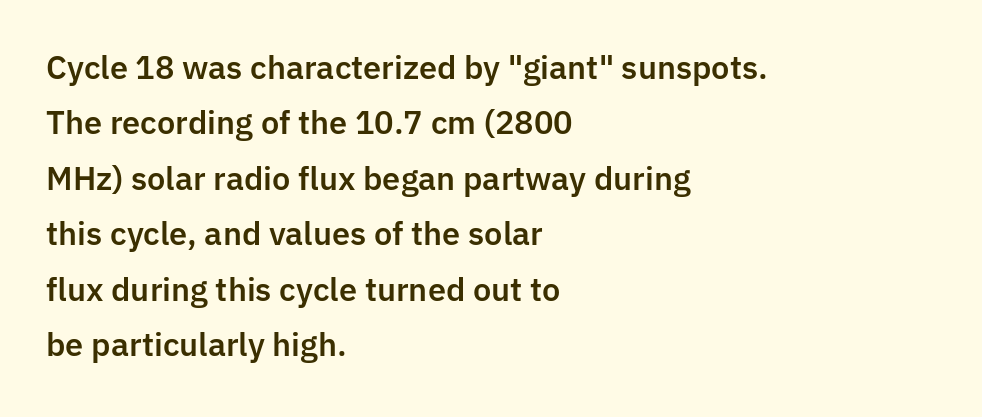
The rendering shows plain stroke endings on the letterforms — a sans-serif design. Left-aligned paragraph, ragged on the right. Inter-character spacing is left at the font's built-in metrics. Italic: no, the glyphs are upright roman. Beneath every word, the page is bare. You could not count columns in this text — the font is proportionally spaced.
